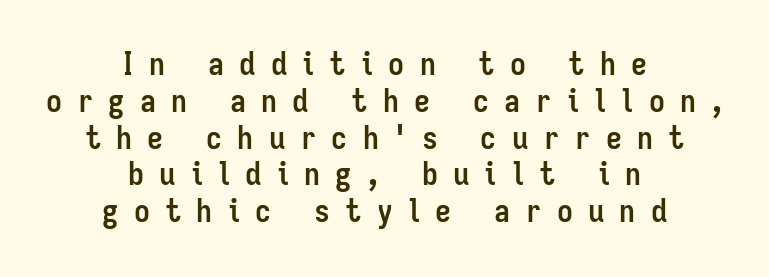
The image shows 32 px semibold, condensed sans-serif type, upright; set centered, tight line spacing (1.15x), unusually wide letter spacing (+0.48 em), not underlined; low stroke contrast and a medium x-height.
